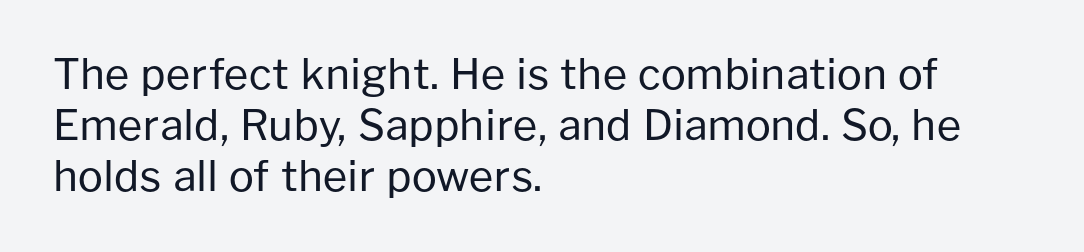
{"serif": "no", "italic": "no", "bold": "no", "weight": "regular", "width": "normal", "stroke_contrast": "low", "x_height": "medium", "monospaced": "no", "underline": "no", "align": "left", "line_spacing_ratio": 1.22, "letter_spacing": "normal", "letter_spacing_em": 0.0, "glyph_px": 42}
